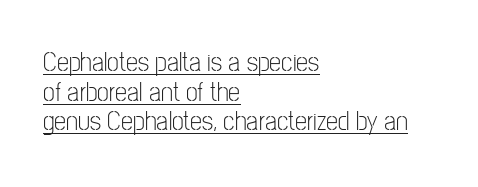
{"italic": "no", "bold": "no", "underline": "yes", "align": "left", "line_spacing": "tight", "line_spacing_ratio": 1.1, "letter_spacing": "normal", "letter_spacing_em": 0.0, "glyph_px": 27}
